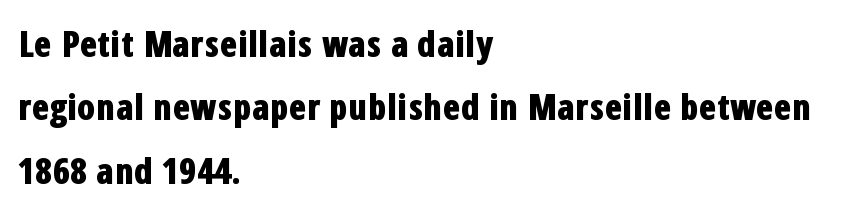
{"serif": "no", "italic": "no", "bold": "yes", "weight": "bold", "width": "condensed", "stroke_contrast": "low", "x_height": "medium", "monospaced": "no", "underline": "no", "align": "left", "line_spacing_ratio": 1.76, "letter_spacing": "normal", "letter_spacing_em": 0.0, "glyph_px": 36}
